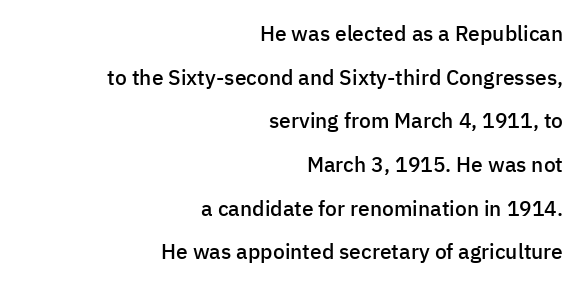
{"italic": "no", "bold": "semi", "underline": "no", "align": "right", "line_spacing": "loose", "line_spacing_ratio": 2.08, "letter_spacing": "normal", "letter_spacing_em": 0.0, "glyph_px": 21}
